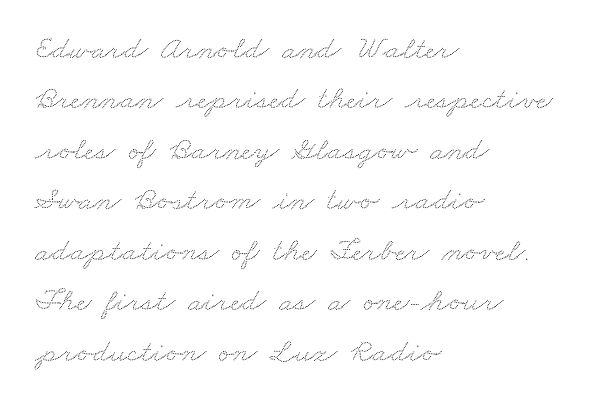
Tracking here is standard; glyphs follow each other at the usual distance. Just letters on the line, the space beneath them empty. Line spacing here is normal. Here the designer chose a conventional face with non-uniform glyph widths. This rendering uses left alignment, leaving the right contour irregular.
